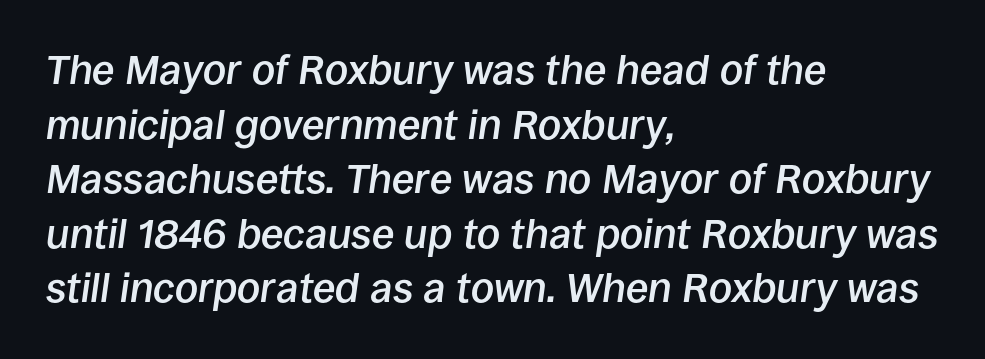
The image shows 41 px semibold type, italic (leaning right); set left-aligned, normal line spacing (1.33x), normal letter spacing, not underlined; low stroke contrast and a large x-height.
